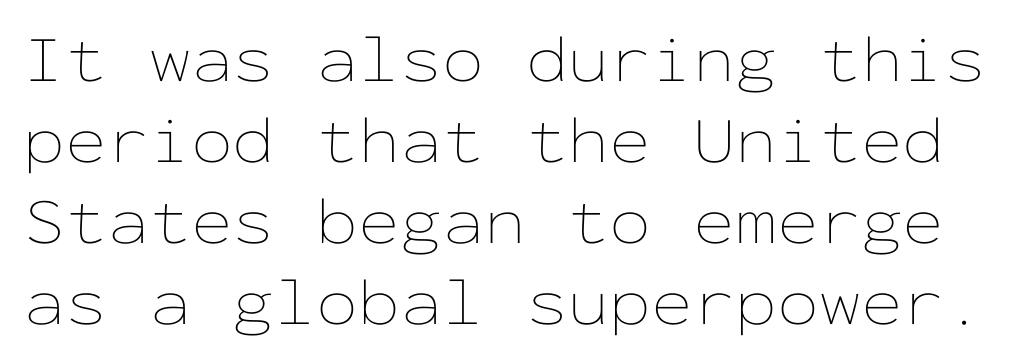
The image shows 67 px thin, wide type, upright, monospaced; set line spacing 1.21x, normal letter spacing, not underlined; low stroke contrast and a medium x-height.
